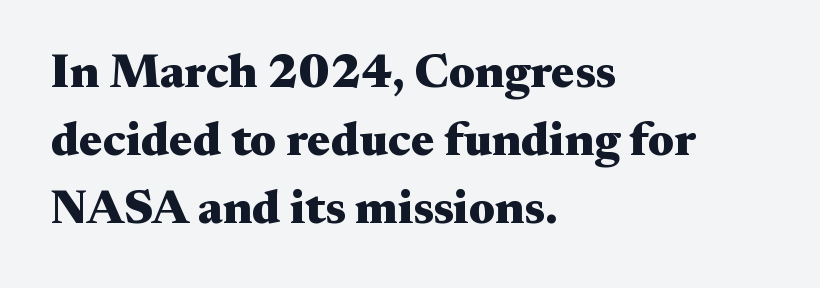
{"serif": "yes", "italic": "no", "bold": "yes", "weight": "heavy", "width": "wide", "stroke_contrast": "medium", "x_height": "small", "monospaced": "no", "underline": "no", "align": "left", "line_spacing": "normal", "line_spacing_ratio": 1.42, "letter_spacing": "normal", "letter_spacing_em": 0.0, "glyph_px": 48}
